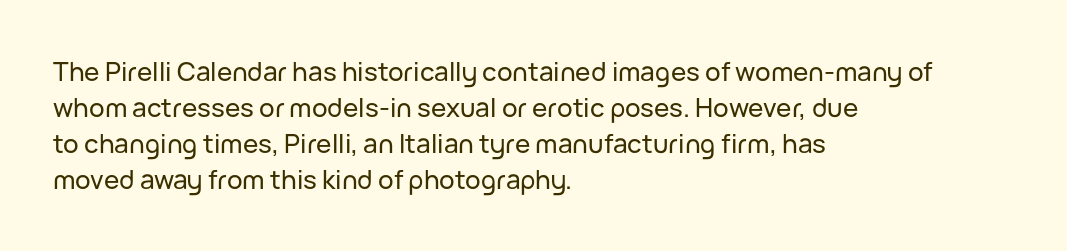
A typesetter would mark this as roman, not italic. Every row of glyphs begins at an identical x-position on the left. Descenders are the only things crossing below the line. Horizontal bands of white between lines are of average thickness.
